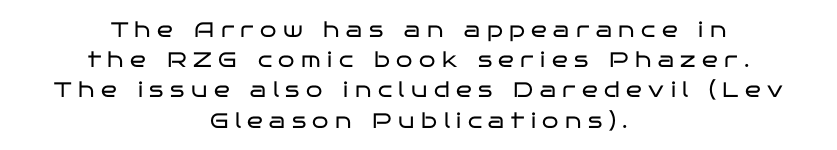
The image shows 21 px text type, upright; set centered, normal line spacing (1.44x), unusually wide letter spacing (+0.31 em), not underlined.
